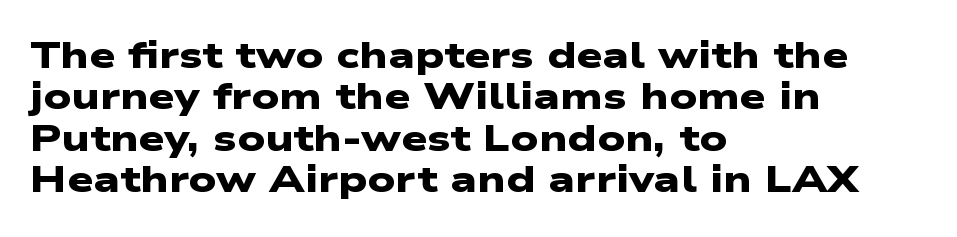
Q: Is the text bold? A: Yes.
Q: Is the typeface a serif or a sans-serif typeface? A: Sans-serif.
Q: Is the text underlined? A: No.
Q: How is the paragraph aligned? A: Left-aligned.
Q: Is the spacing between letters normal or unusually wide? A: Normal.
Q: Is the spacing between lines tight, normal or loose? A: Tight.
Q: Width (condensed, normal, or wide)? A: Wide.
Q: Stroke contrast? A: Low.
Q: x-height? A: Medium.
Q: Monospaced? A: No.
